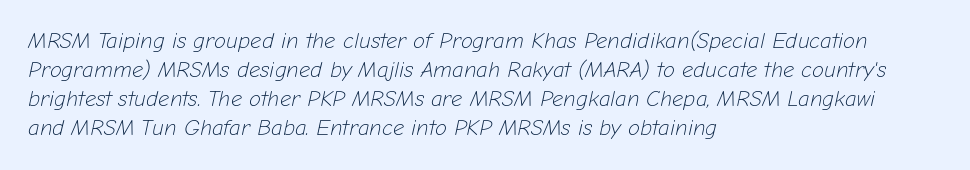
{"italic": "yes", "lean": "right", "slant_degrees": 12, "bold": "no", "underline": "no", "align": "left", "line_spacing": "normal", "line_spacing_ratio": 1.32, "letter_spacing": "normal", "letter_spacing_em": 0.0, "glyph_px": 22}
